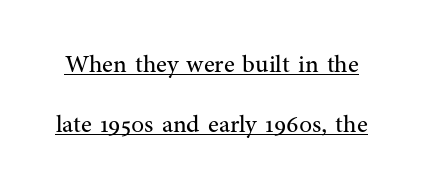
This sample trades compactness for vertical openness between lines. Weight: regular or lighter. Somebody hit Ctrl+U on this one — the words are underlined. Is there any slant? The stems are plumb. What stands out about the letter spacing? Nothing — it is the standard amount.
